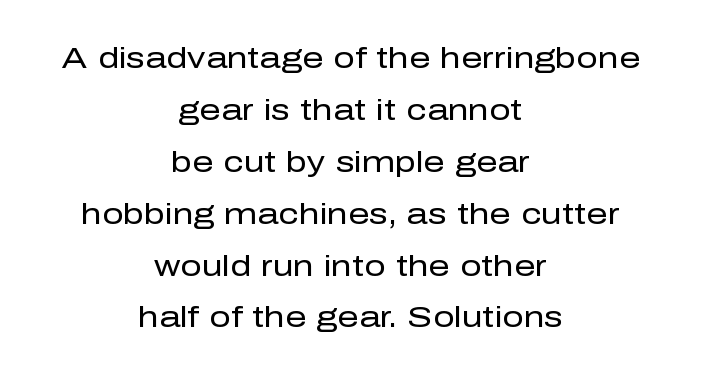
Q: Is the text bold? A: No.
Q: Is the text italic (slanted)? A: No, it is upright.
Q: Is the typeface a serif or a sans-serif typeface? A: Sans-serif.
Q: Is the text underlined? A: No.
Q: How is the paragraph aligned? A: Centered.
Q: Is the spacing between letters normal or unusually wide? A: Normal.
Q: Width (condensed, normal, or wide)? A: Normal.
Q: Stroke contrast? A: Low.
Q: x-height? A: Medium.
Q: Monospaced? A: No.
